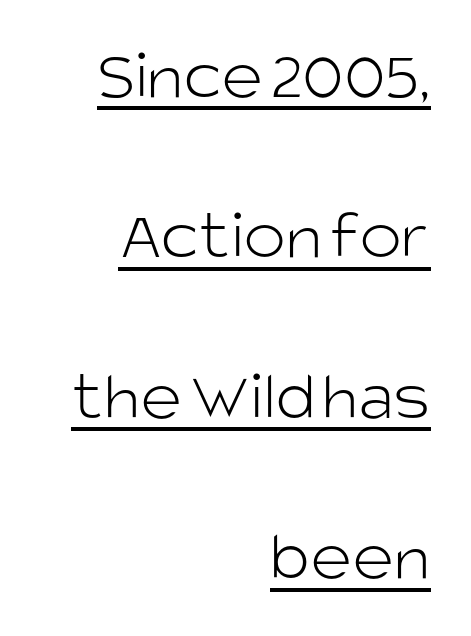
The image shows 71 px light sans-serif type, upright; set right-aligned, loose line spacing (2.26x), normal letter spacing, underlined; low stroke contrast and a large x-height.
